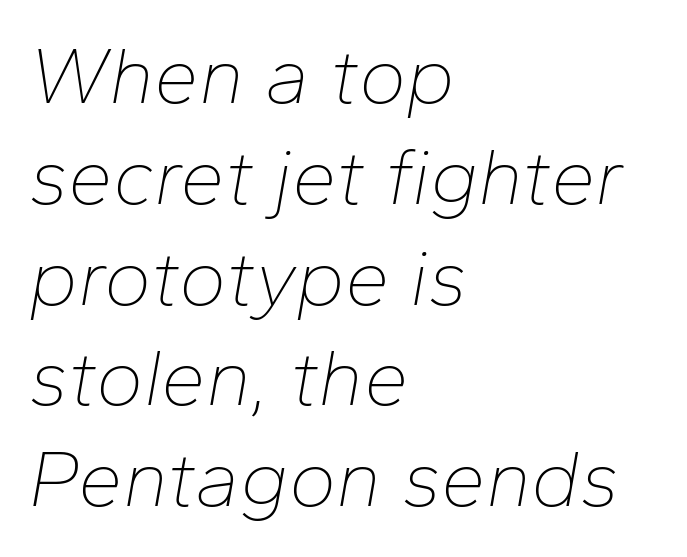
Unmarked baselines from the first word to the last. Weight class: somewhere from thin through regular. There is no visible air inserted between adjacent glyphs. You could not count columns in this text — the font is proportionally spaced. An italicized treatment has been applied to the whole sample. The paragraph has a hard left edge and a soft right edge.
